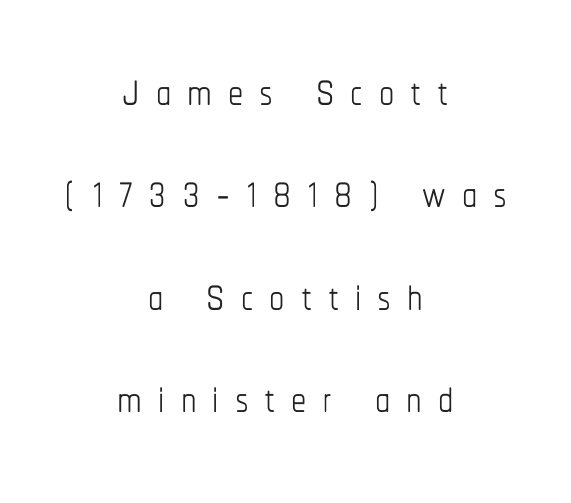
Letters rest on an invisible, unmarked baseline. The axis of the letterforms is exactly vertical. One glance says typical: line gaps are just what's usual. The font is comparable to plain body text, perhaps lighter.
